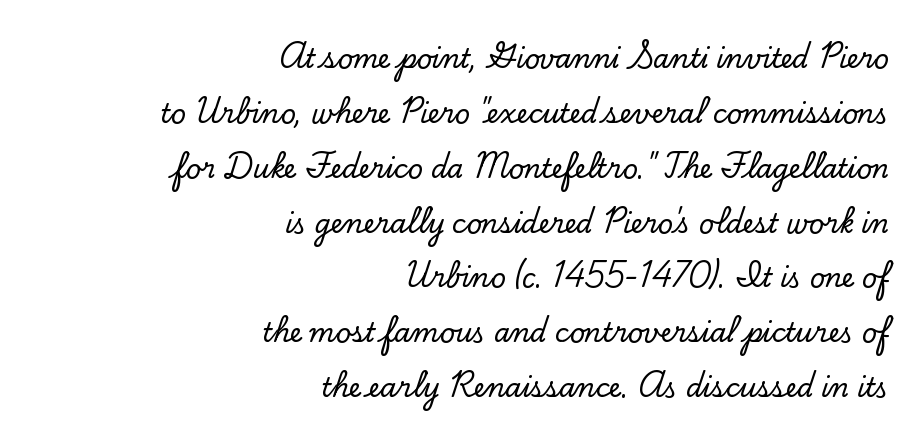
Q: Is the text italic (slanted)? A: Yes.
Q: Is the text underlined? A: No.
Q: How is the paragraph aligned? A: Right-aligned.
Q: Is the spacing between letters normal or unusually wide? A: Normal.
Q: Is the spacing between lines tight, normal or loose? A: Loose.
